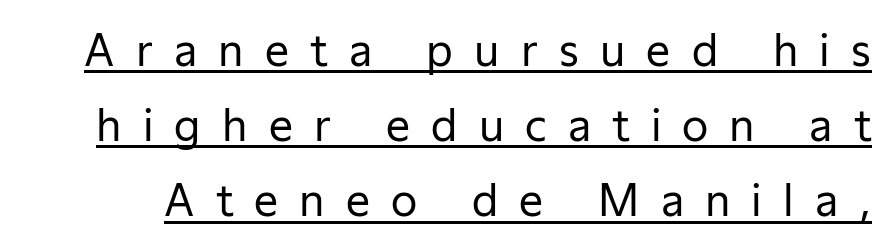
{"serif": "no", "italic": "no", "bold": "no", "weight": "regular", "width": "normal", "stroke_contrast": "low", "x_height": "medium", "monospaced": "no", "underline": "yes", "line_spacing_ratio": 1.75, "letter_spacing": "wide", "letter_spacing_em": 0.49, "glyph_px": 43}
